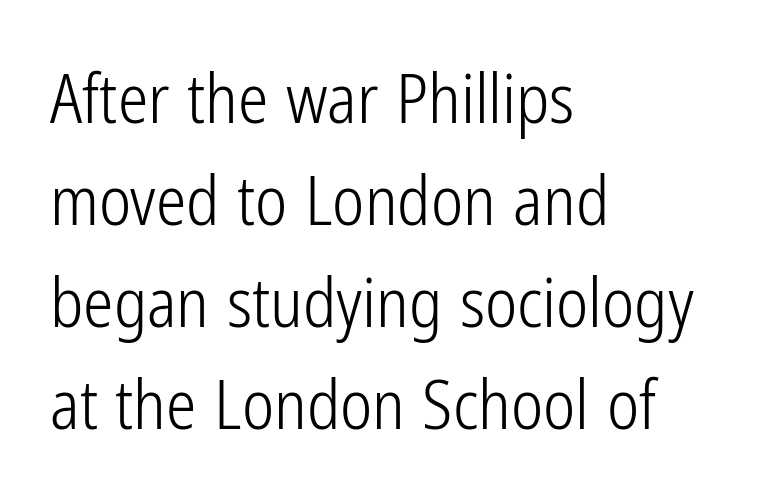
Q: Is the text bold? A: No.
Q: Is the text italic (slanted)? A: No, it is upright.
Q: Is the typeface a serif or a sans-serif typeface? A: Sans-serif.
Q: Is the text underlined? A: No.
Q: How is the paragraph aligned? A: Left-aligned.
Q: Is the spacing between letters normal or unusually wide? A: Normal.
Q: Is the spacing between lines tight, normal or loose? A: Normal.
Q: Width (condensed, normal, or wide)? A: Condensed.
Q: Stroke contrast? A: Low.
Q: x-height? A: Medium.
Q: Monospaced? A: No.
